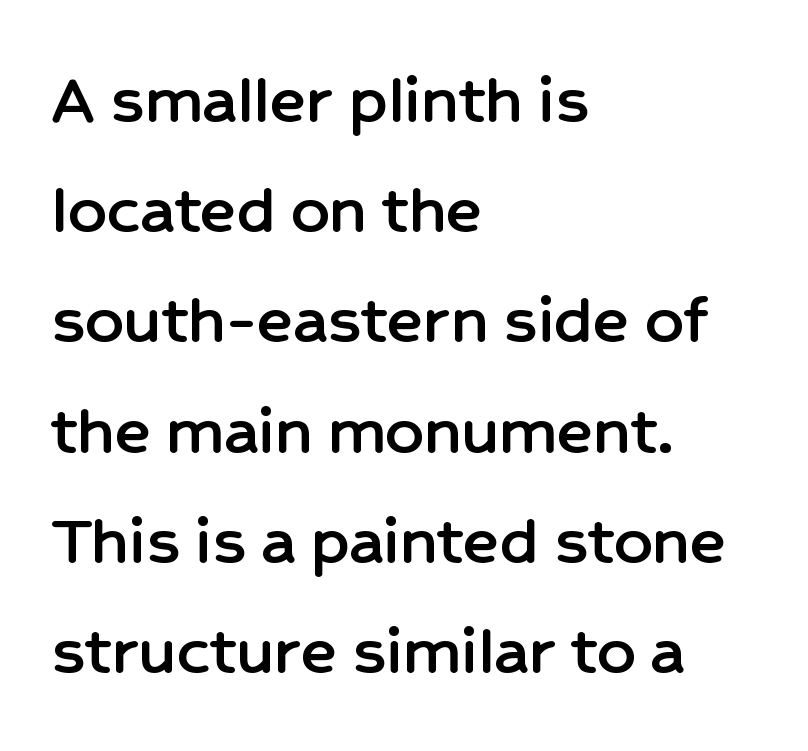
Q: Is the text italic (slanted)? A: No, it is upright.
Q: Is the typeface a serif or a sans-serif typeface? A: Sans-serif.
Q: Is the text underlined? A: No.
Q: How is the paragraph aligned? A: Left-aligned.
Q: Is the spacing between letters normal or unusually wide? A: Normal.
Q: Is the spacing between lines tight, normal or loose? A: Normal.
Q: Width (condensed, normal, or wide)? A: Normal.
Q: Stroke contrast? A: Low.
Q: x-height? A: Medium.
Q: Monospaced? A: No.
